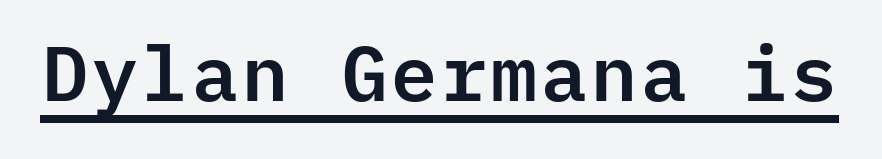
{"serif": "no", "italic": "no", "width": "normal", "stroke_contrast": "low", "x_height": "medium", "monospaced": "yes", "underline": "yes", "letter_spacing": "normal", "letter_spacing_em": 0.0, "glyph_px": 78}
